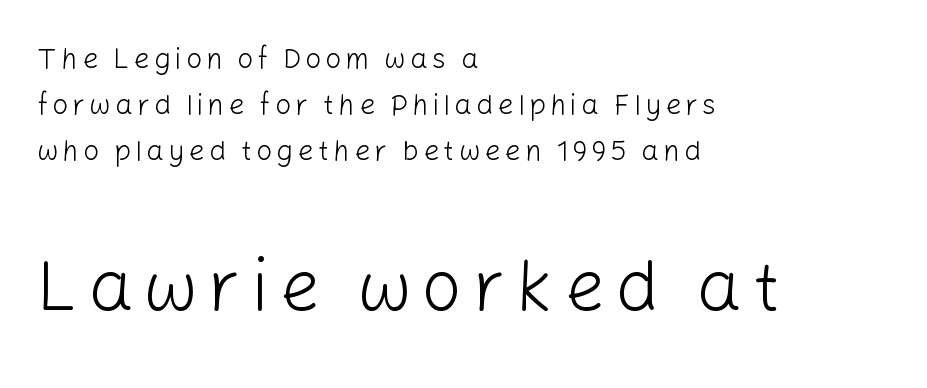
{"serif": "no", "italic": "no", "bold": "no", "weight": "light", "width": "normal", "stroke_contrast": "low", "x_height": "medium", "monospaced": "no", "underline": "no", "align": "left", "line_spacing": "normal", "line_spacing_ratio": 1.64, "larger_block": "second", "size_ratio": 2.54, "glyph_px": 71}
